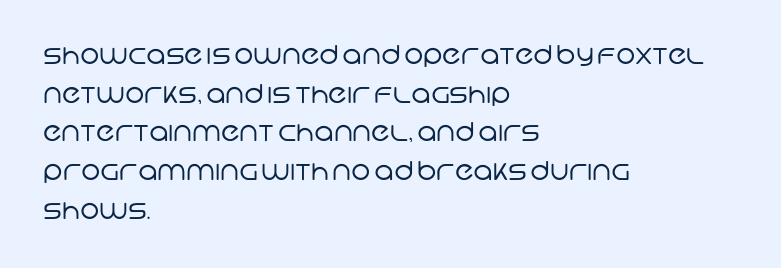
{"bold": "no", "underline": "no", "align": "left", "line_spacing": "normal", "line_spacing_ratio": 1.49, "letter_spacing": "normal", "letter_spacing_em": 0.0, "glyph_px": 26}
